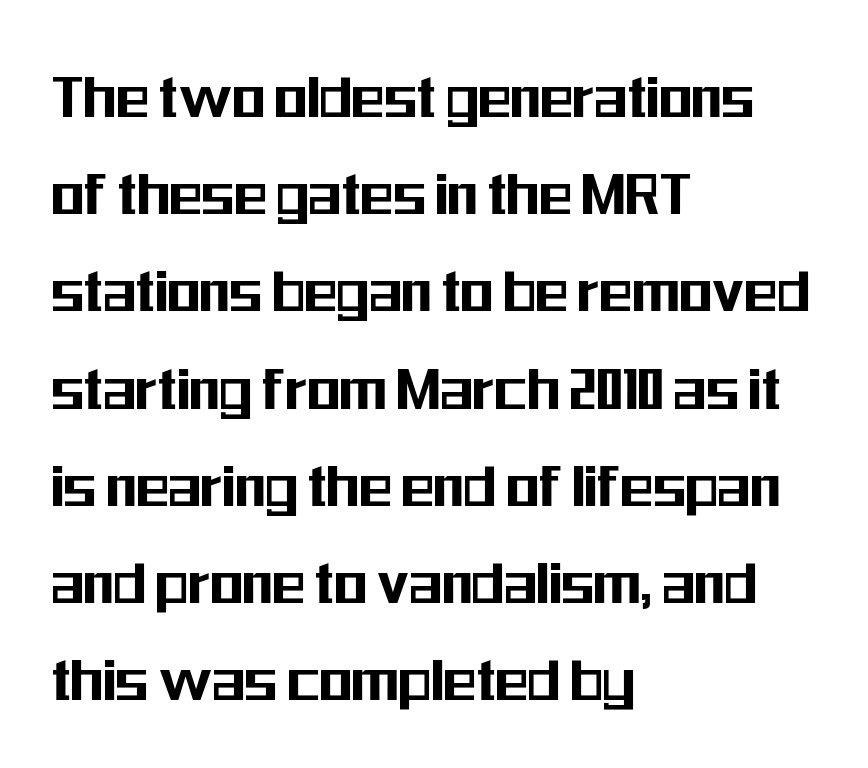
The zone under the glyphs is completely vacant. Reading down the block, your eye returns to a fixed left position each line. This sample uses plain, unmodified letter spacing. The lettering holds an erect, upright posture throughout. The space between consecutive lines is moderate.
